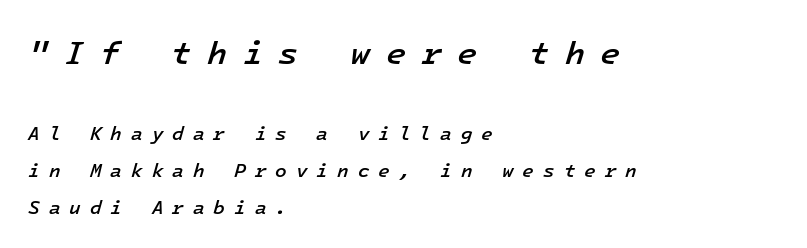
As a designer I'd log this as weight 600, semibold. Which margin do the lines hug? The left one — the right edge is uneven. Regarding leading, the lines here are spaced well apart. The emphasis by scale lands on block number one, above. Spacing verdict: monospaced, one width for all characters.
